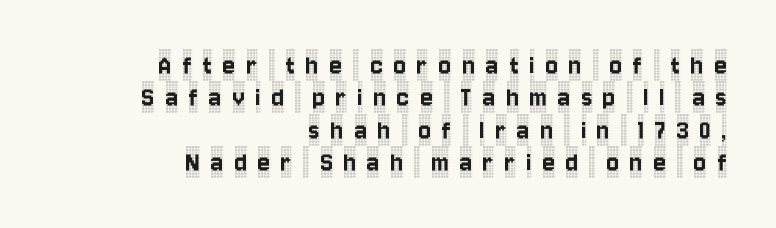
The rag falls on the left side of this text block. The horizontal fit of the characters is loose and conspicuously gappy. Each letter's strokes conclude with small projecting serifs. Reading down the column, the eye jumps only a short way to each next line. No italicization has been applied; the sample stays upright.
